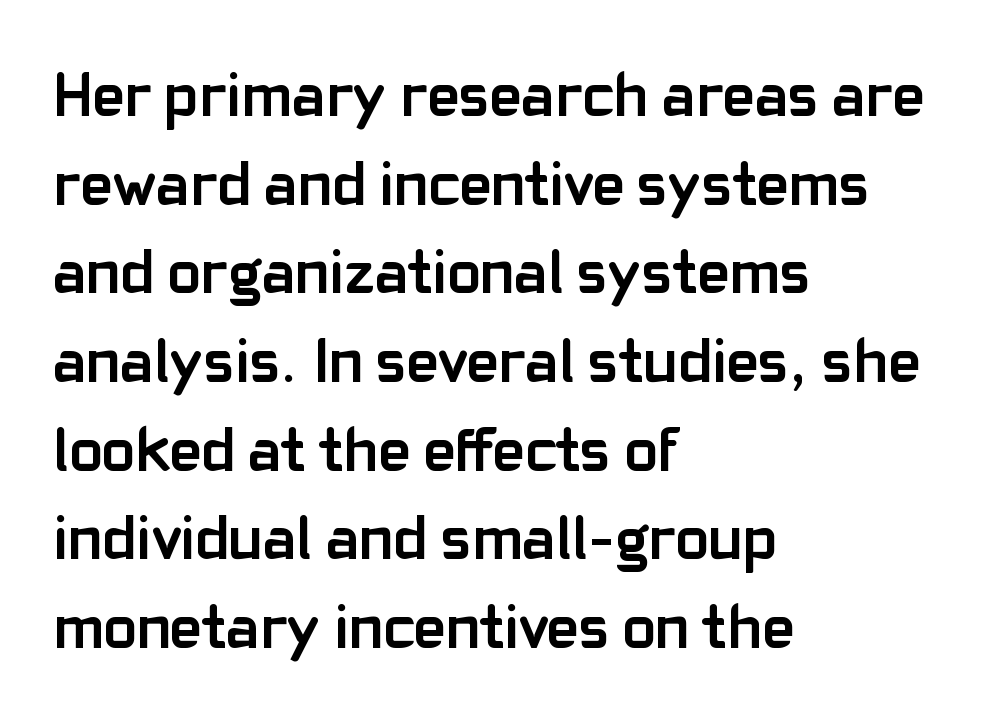
{"serif": "no", "italic": "no", "bold": "yes", "weight": "semibold", "width": "normal", "stroke_contrast": "low", "x_height": "medium", "monospaced": "no", "underline": "no", "align": "left", "line_spacing": "normal", "line_spacing_ratio": 1.43, "letter_spacing": "normal", "letter_spacing_em": 0.0, "glyph_px": 62}
